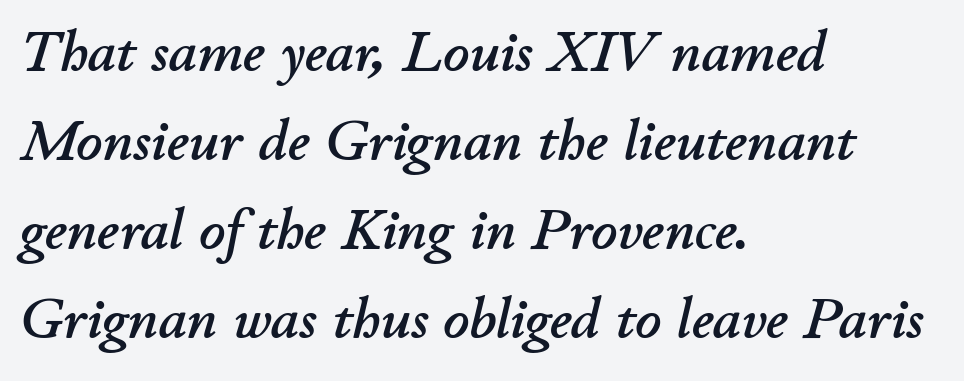
{"italic": "yes", "lean": "right", "slant_degrees": 11, "width": "normal", "stroke_contrast": "low", "x_height": "small", "monospaced": "no", "underline": "no", "align": "left", "line_spacing": "normal", "line_spacing_ratio": 1.56, "letter_spacing": "normal", "letter_spacing_em": 0.0, "glyph_px": 57}
